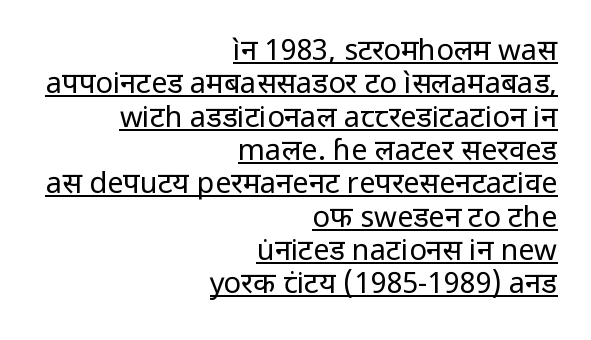
The image shows 29 px regular-weight sans-serif type, upright; set right-aligned, tight line spacing (1.15x), normal letter spacing, underlined; low stroke contrast and a medium x-height.
